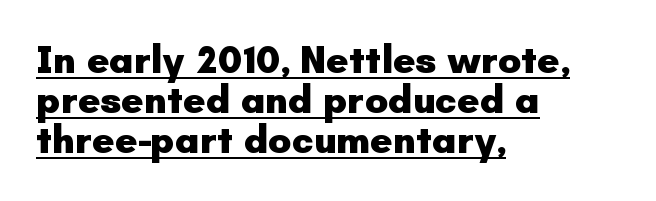
{"serif": "no", "italic": "no", "bold": "yes", "weight": "heavy", "width": "normal", "stroke_contrast": "low", "x_height": "small", "monospaced": "no", "underline": "yes", "align": "left", "line_spacing": "tight", "line_spacing_ratio": 1.03, "letter_spacing": "normal", "letter_spacing_em": 0.0, "glyph_px": 39}
